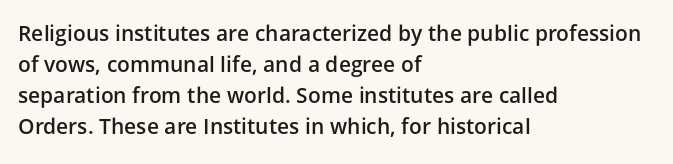
Observe the ordinary spacing: letters are neighbours, not strangers. Which margin do the lines hug? The left one — the right edge is uneven. Compared with typical paragraphs, the rows here are spaced about the same. Notice how the stems are strictly vertical — no italics here. Compared with an ordinary text face, these strokes are moderately heavier — a semibold. Clear beneath every line of the passage.
